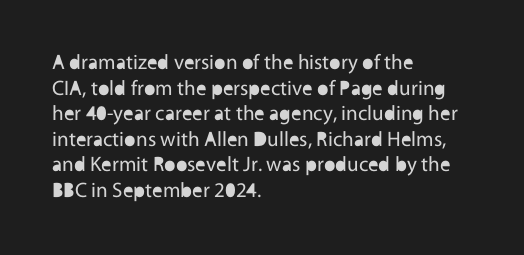
Does extra space separate the letters? No, they use regular spacing. The passage is arranged the way most books set body copy — flush left. The area under the type is left untouched. The face looks like a standard text weight, possibly lighter. Notice how the stems are strictly vertical — no italics here.
